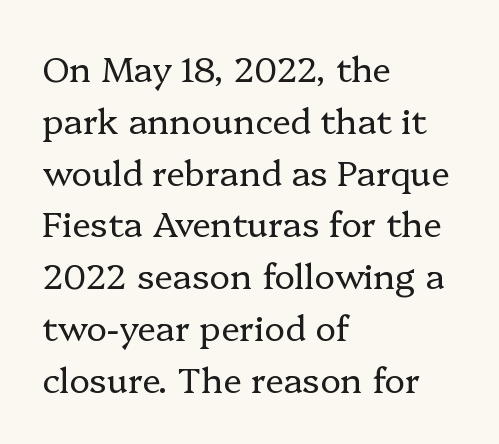
Q: Is the text bold? A: No.
Q: Is the text italic (slanted)? A: No, it is upright.
Q: Is the typeface a serif or a sans-serif typeface? A: Serif.
Q: Is the text underlined? A: No.
Q: How is the paragraph aligned? A: Left-aligned.
Q: Is the spacing between letters normal or unusually wide? A: Normal.
Q: Is the spacing between lines tight, normal or loose? A: Normal.
Q: Width (condensed, normal, or wide)? A: Normal.
Q: Stroke contrast? A: Low.
Q: x-height? A: Medium.
Q: Monospaced? A: No.
